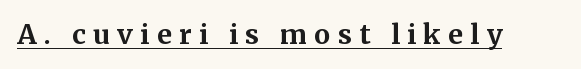
The image shows 27 px bold type, upright; set unusually wide letter spacing (+0.27 em), underlined.
